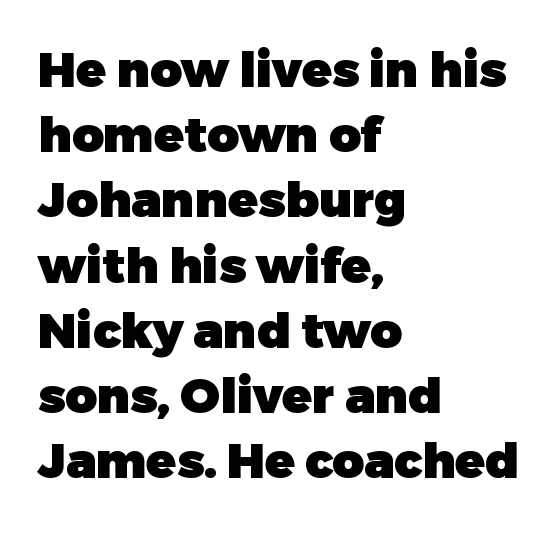
Words appear dense and cohesive because spacing is normal. Summary of vertical rhythm: regular, with standard interline spacing. The rendering shows plain stroke endings on the letterforms — a sans-serif design. Compared with an ordinary text face, these strokes are far heavier — a full bold. These lines are rendered in a variable-pitch font.
